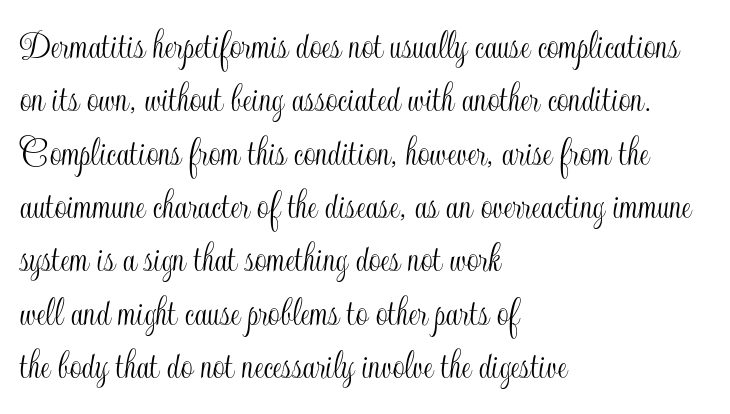
The image shows 42 px condensed type; set left-aligned, normal line spacing (1.27x), normal letter spacing, not underlined; a small x-height.
